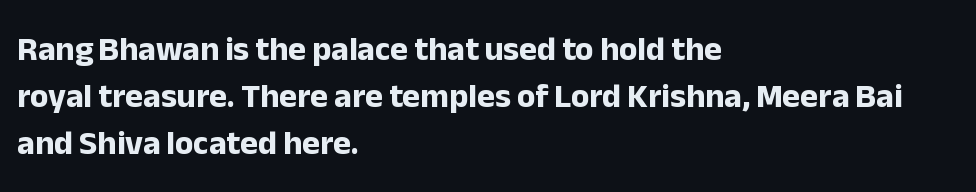
{"serif": "no", "italic": "no", "bold": "yes", "weight": "bold", "width": "normal", "stroke_contrast": "low", "x_height": "medium", "monospaced": "no", "underline": "no", "align": "left", "line_spacing": "normal", "line_spacing_ratio": 1.38, "letter_spacing": "normal", "letter_spacing_em": 0.0, "glyph_px": 34}
